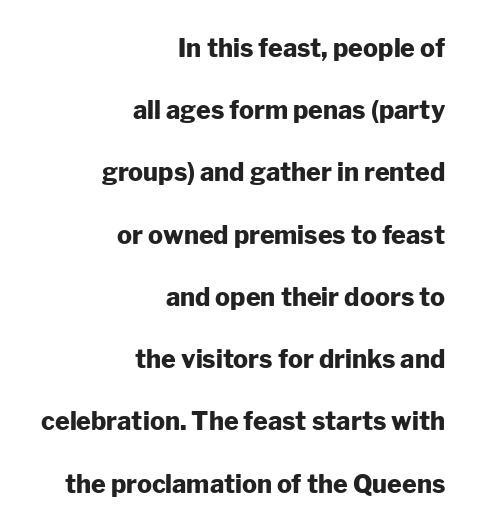
Q: Is the text bold? A: Yes.
Q: Is the text italic (slanted)? A: No, it is upright.
Q: Is the text underlined? A: No.
Q: How is the paragraph aligned? A: Right-aligned.
Q: Is the spacing between letters normal or unusually wide? A: Normal.
Q: Is the spacing between lines tight, normal or loose? A: Loose.
